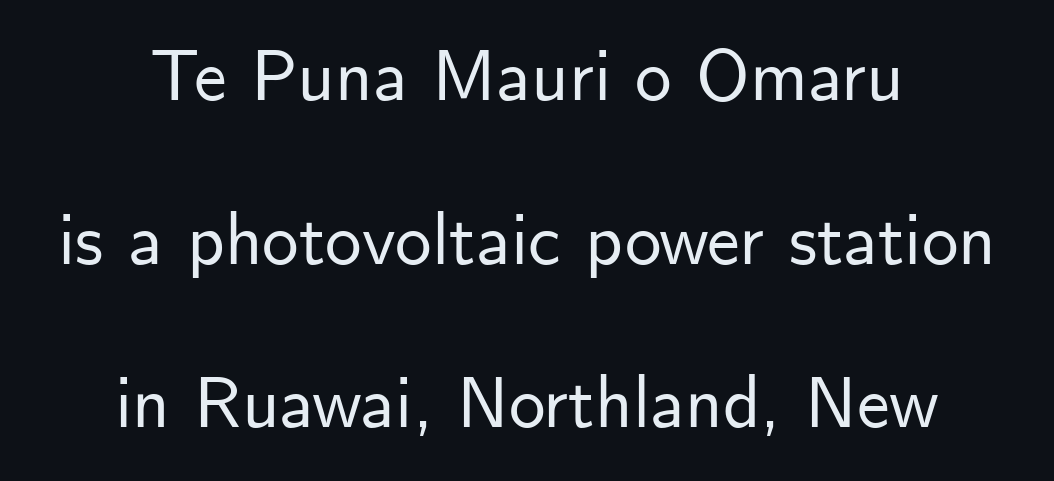
The image shows 73 px sans-serif type, upright; set centered, loose line spacing (2.24x), normal letter spacing, not underlined; low stroke contrast and a small x-height.
